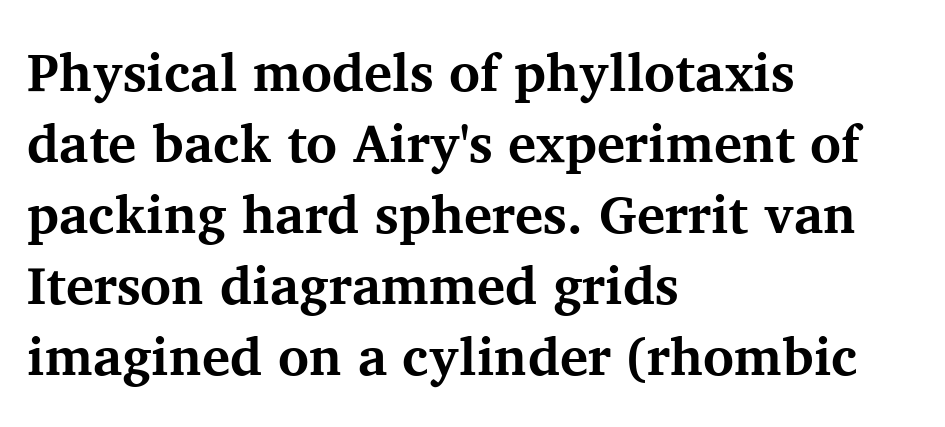
{"serif": "yes", "italic": "no", "bold": "yes", "weight": "bold", "width": "normal", "stroke_contrast": "medium", "x_height": "medium", "monospaced": "no", "underline": "no", "align": "left", "line_spacing": "normal", "line_spacing_ratio": 1.34, "letter_spacing": "normal", "letter_spacing_em": 0.0, "glyph_px": 53}
